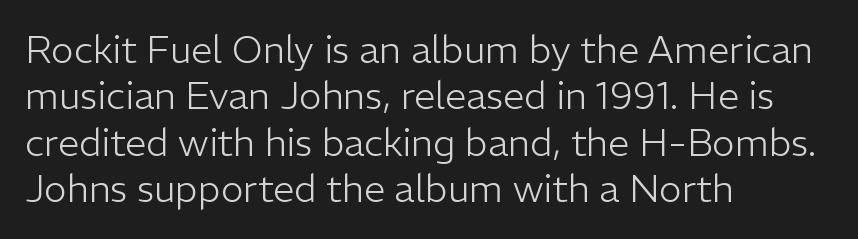
The type is set solid horizontally, with unmodified tracking. The rendering anchors every line to the left-hand side. Each row of text sits above clean, open space. Note: no serifs on the glyphs.
